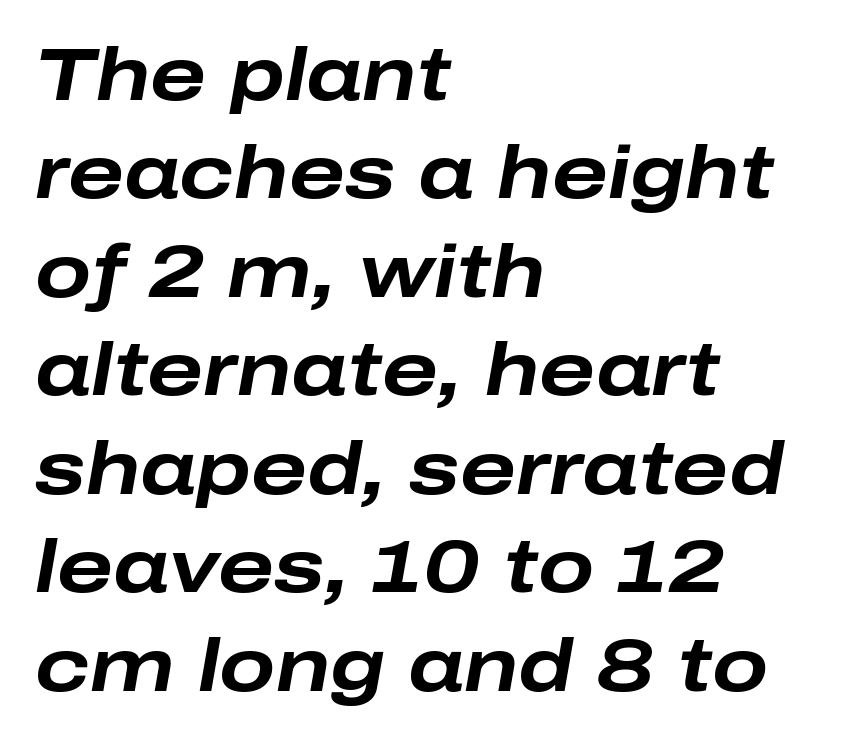
Q: Is the text bold? A: Yes.
Q: Is the text italic (slanted)? A: Yes, it leans right by about 10 degrees.
Q: Is the text underlined? A: No.
Q: How is the paragraph aligned? A: Left-aligned.
Q: Is the spacing between letters normal or unusually wide? A: Normal.
Q: Is the spacing between lines tight, normal or loose? A: Normal.
Q: Width (condensed, normal, or wide)? A: Wide.
Q: Stroke contrast? A: Low.
Q: x-height? A: Medium.
Q: Monospaced? A: No.
